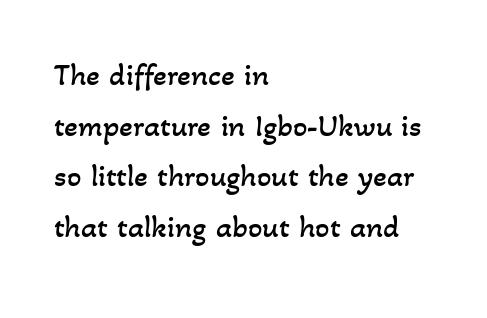
The image shows 32 px regular-weight type; set left-aligned, normal line spacing (1.58x), normal letter spacing, not underlined; low stroke contrast and a small x-height.
